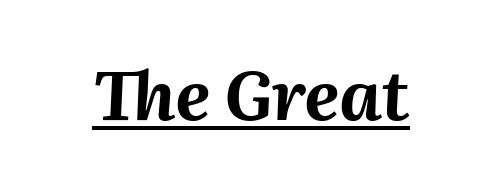
{"italic": "yes", "lean": "right", "slant_degrees": 2, "bold": "yes", "weight": "bold", "width": "normal", "stroke_contrast": "medium", "x_height": "medium", "monospaced": "no", "underline": "yes", "align": "center", "letter_spacing": "normal", "letter_spacing_em": 0.0, "glyph_px": 68}
